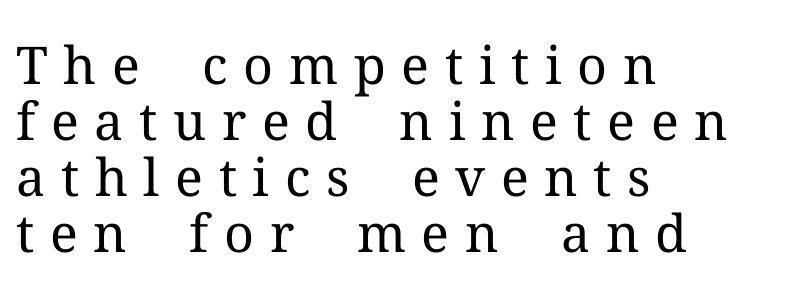
The image shows 52 px regular-weight serif type, upright; set left-aligned, tight line spacing (1.08x), unusually wide letter spacing (+0.3 em), not underlined; medium stroke contrast and a medium x-height.
